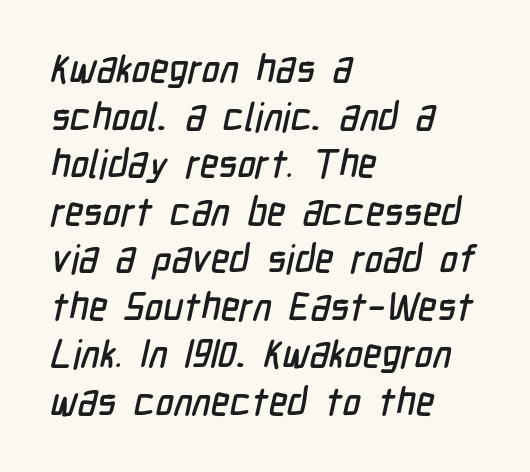
Q: Is the typeface a serif or a sans-serif typeface? A: Sans-serif.
Q: Is the text underlined? A: No.
Q: How is the paragraph aligned? A: Left-aligned.
Q: Is the spacing between letters normal or unusually wide? A: Normal.
Q: Width (condensed, normal, or wide)? A: Condensed.
Q: Stroke contrast? A: Low.
Q: x-height? A: Medium.
Q: Monospaced? A: No.
